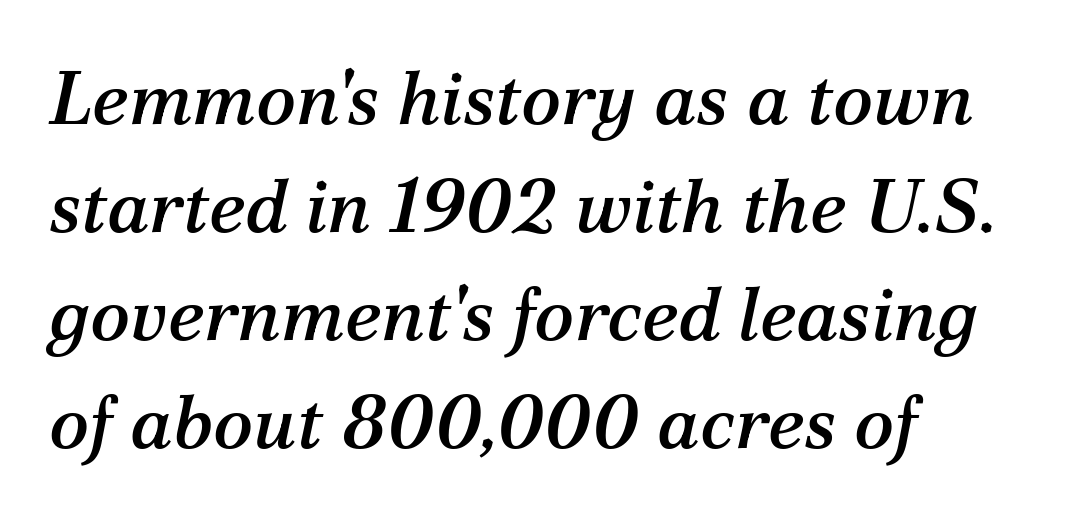
Q: Is the text italic (slanted)? A: Yes, it leans right by about 12 degrees.
Q: Is the typeface a serif or a sans-serif typeface? A: Serif.
Q: Is the text underlined? A: No.
Q: How is the paragraph aligned? A: Left-aligned.
Q: Is the spacing between letters normal or unusually wide? A: Normal.
Q: Is the spacing between lines tight, normal or loose? A: Normal.
Q: Width (condensed, normal, or wide)? A: Normal.
Q: Stroke contrast? A: Medium.
Q: x-height? A: Medium.
Q: Monospaced? A: No.
